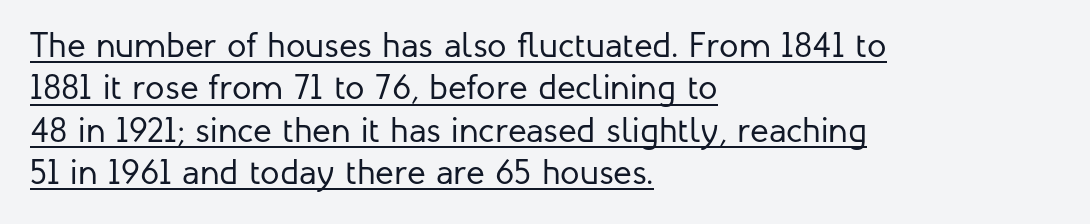
{"serif": "no", "italic": "no", "bold": "no", "weight": "regular", "width": "normal", "stroke_contrast": "low", "x_height": "medium", "monospaced": "no", "underline": "yes", "align": "left", "line_spacing_ratio": 1.21, "letter_spacing": "normal", "letter_spacing_em": 0.0, "glyph_px": 35}
